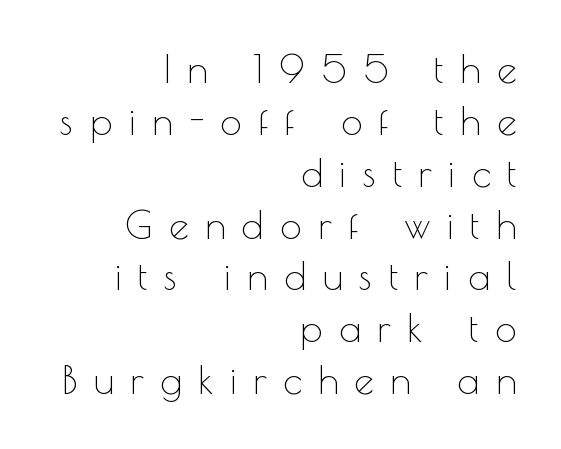
Q: Is the text bold? A: No.
Q: Is the text italic (slanted)? A: No, it is upright.
Q: Is the typeface a serif or a sans-serif typeface? A: Sans-serif.
Q: Is the text underlined? A: No.
Q: How is the paragraph aligned? A: Right-aligned.
Q: Is the spacing between letters normal or unusually wide? A: Unusually wide.
Q: Is the spacing between lines tight, normal or loose? A: Normal.
Q: Width (condensed, normal, or wide)? A: Normal.
Q: x-height? A: Small.
Q: Monospaced? A: No.
